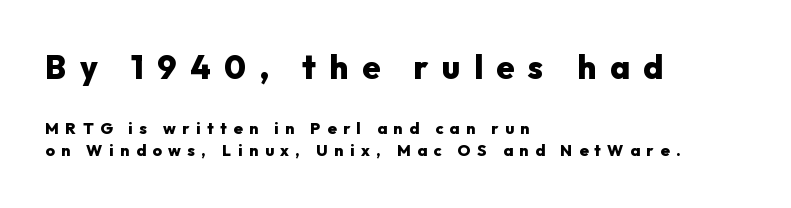
Q: Is the text bold? A: Yes.
Q: Is the text italic (slanted)? A: No, it is upright.
Q: Is the typeface a serif or a sans-serif typeface? A: Sans-serif.
Q: Is the text underlined? A: No.
Q: How is the paragraph aligned? A: Left-aligned.
Q: Is the spacing between letters normal or unusually wide? A: Unusually wide.
Q: Is the spacing between lines tight, normal or loose? A: Normal.
Q: Which block of text is set in a larger size, the first (top) or the second (bottom)? A: The first (top) one.
Q: Width (condensed, normal, or wide)? A: Normal.
Q: Stroke contrast? A: Low.
Q: x-height? A: Medium.
Q: Monospaced? A: No.
